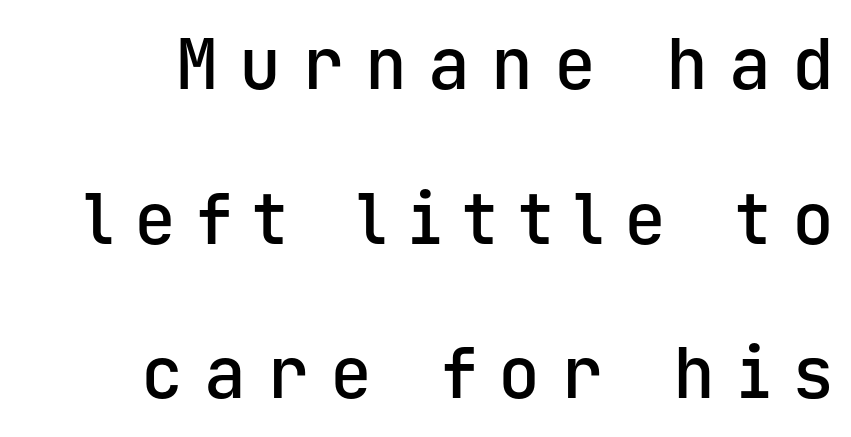
Q: Is the text bold? A: Semi-bold.
Q: Is the text italic (slanted)? A: No, it is upright.
Q: Is the typeface a serif or a sans-serif typeface? A: Sans-serif.
Q: Is the text underlined? A: No.
Q: How is the paragraph aligned? A: Right-aligned.
Q: Is the spacing between letters normal or unusually wide? A: Unusually wide.
Q: Is the spacing between lines tight, normal or loose? A: Loose.
Q: Width (condensed, normal, or wide)? A: Normal.
Q: Stroke contrast? A: Low.
Q: x-height? A: Medium.
Q: Monospaced? A: Yes.
